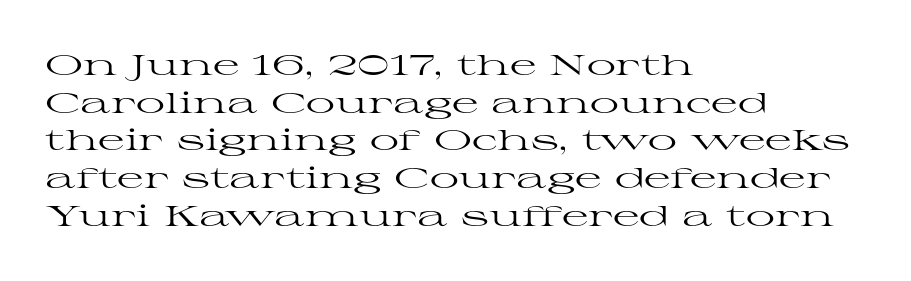
The image shows 29 px regular-weight, wide serif type, upright; set left-aligned, normal line spacing (1.3x), normal letter spacing, not underlined; high stroke contrast and a medium x-height.
